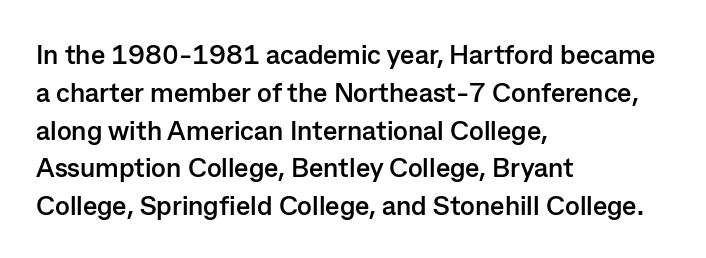
The image shows 27 px bold type, upright; set left-aligned, normal line spacing (1.4x), normal letter spacing, not underlined.
